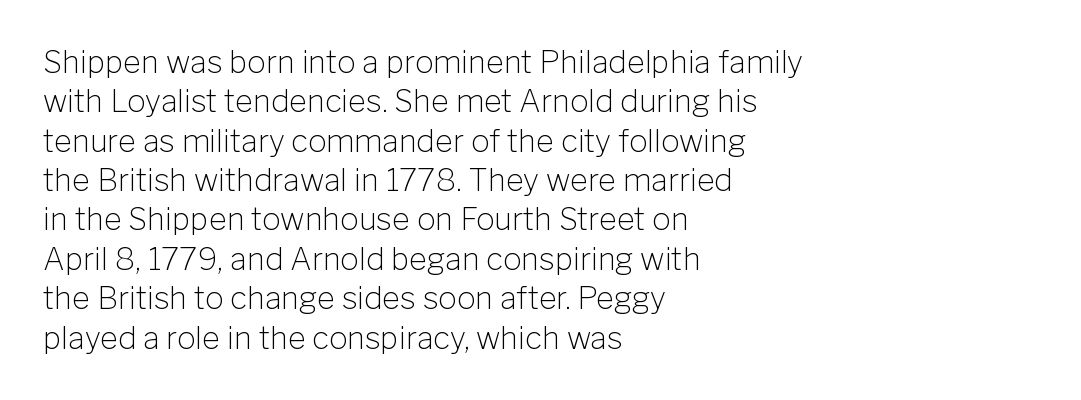
The leading is moderate, giving the passage an even texture. Notice how the passage keeps a crisp vertical edge on the left only. Ascenders rise straight up at ninety degrees. This rendering features lettering with no underline. Does the type have serifs? No, each stem ends abruptly. The letters advance in unequal steps, a hallmark of proportional type.
